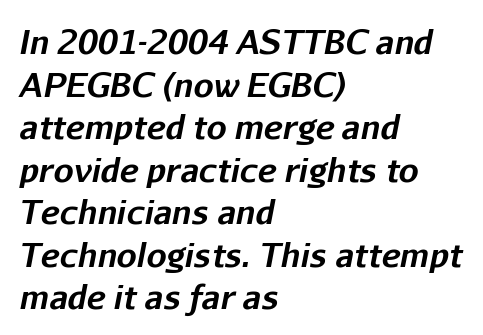
Q: Is the text bold? A: Yes.
Q: Is the text italic (slanted)? A: Yes, it leans right by about 11 degrees.
Q: Is the text underlined? A: No.
Q: How is the paragraph aligned? A: Left-aligned.
Q: Is the spacing between letters normal or unusually wide? A: Normal.
Q: Is the spacing between lines tight, normal or loose? A: Normal.
Q: Width (condensed, normal, or wide)? A: Normal.
Q: Stroke contrast? A: Low.
Q: x-height? A: Medium.
Q: Monospaced? A: No.
